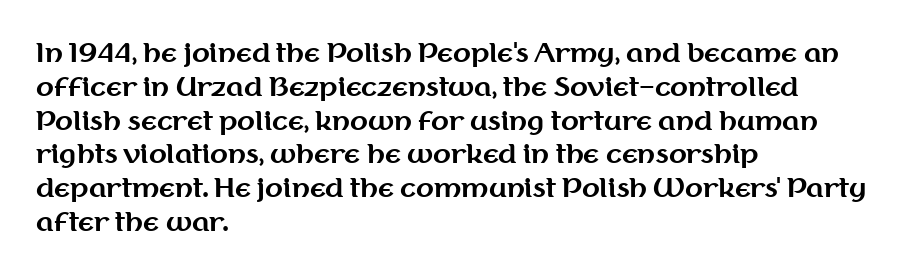
Notice how the stems are strictly vertical — no italics here. The passage shown is emphatically bold. Students, observe: this is what conventionally led text looks like. You could call the tracking neutral — neither tight nor loose. The ragged edge is on the right, which tells us the setting is flush left. Descenders are the only things crossing below the line.
